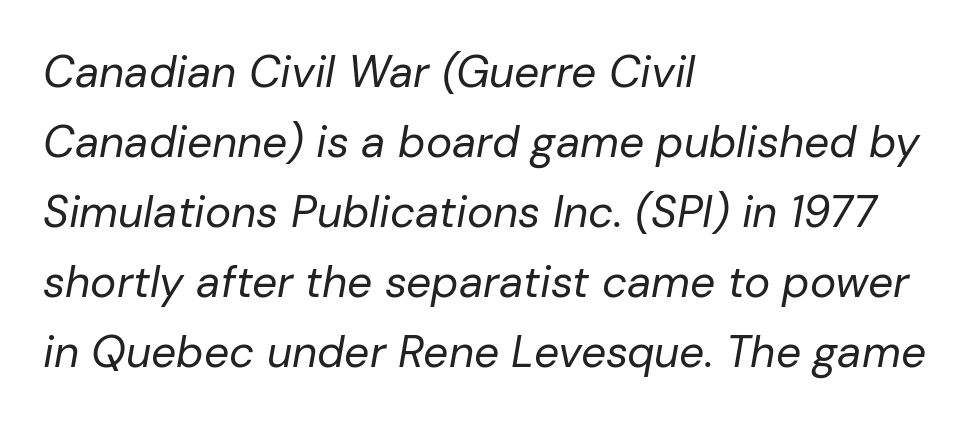
The image shows 44 px regular-weight type, italic (leaning right); set left-aligned, normal line spacing (1.59x), normal letter spacing, not underlined; low stroke contrast and a medium x-height.
